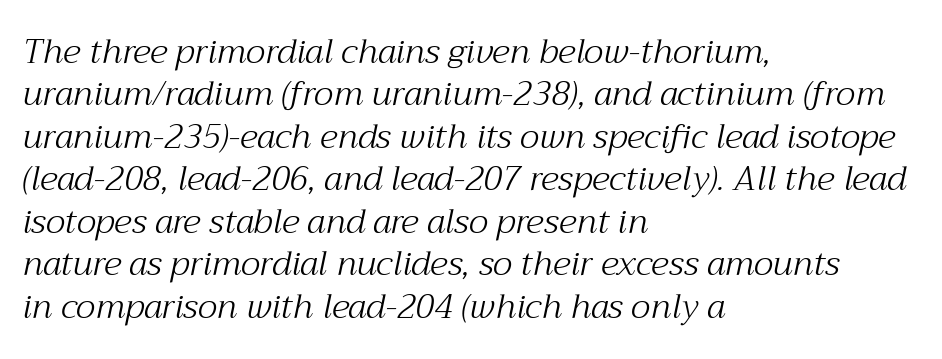
{"serif": "yes", "italic": "yes", "lean": "right", "slant_degrees": 12, "bold": "no", "weight": "light", "width": "normal", "stroke_contrast": "medium", "x_height": "medium", "monospaced": "no", "underline": "no", "align": "left", "line_spacing": "normal", "line_spacing_ratio": 1.25, "letter_spacing": "normal", "letter_spacing_em": 0.0, "glyph_px": 34}
